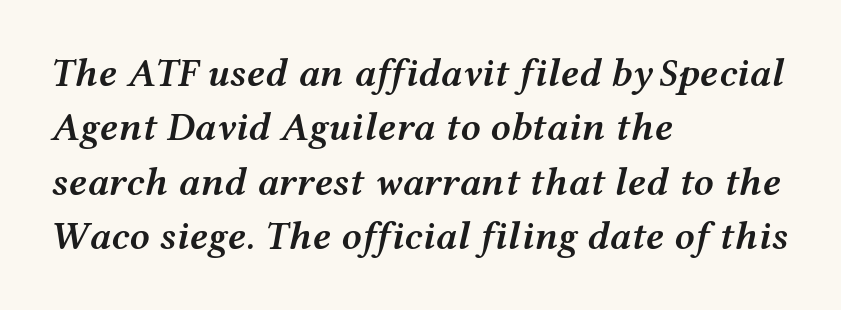
{"italic": "yes", "lean": "right", "slant_degrees": 12, "bold": "semi", "weight": "semibold", "width": "wide", "stroke_contrast": "medium", "x_height": "medium", "monospaced": "no", "underline": "no", "align": "left", "line_spacing": "normal", "line_spacing_ratio": 1.36, "letter_spacing": "normal", "letter_spacing_em": 0.0, "glyph_px": 40}
